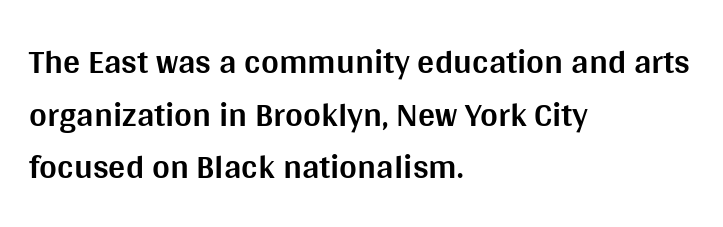
The image shows 34 px bold sans-serif type, upright; set left-aligned, normal line spacing (1.55x), normal letter spacing, not underlined; medium stroke contrast and a large x-height.
